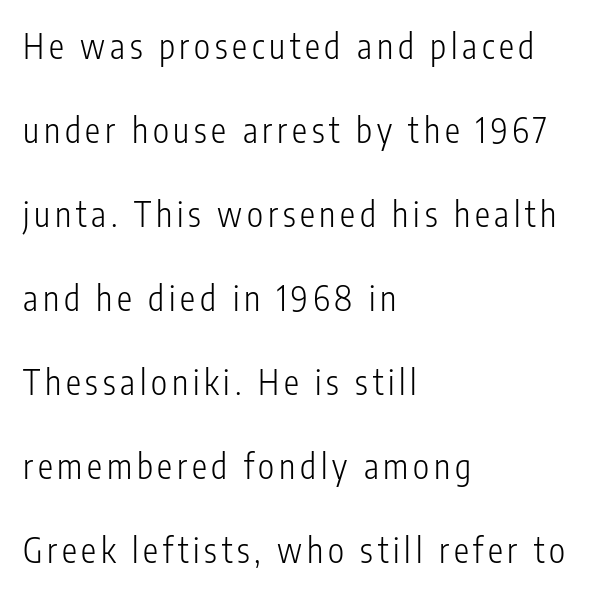
Q: Is the text bold? A: No.
Q: Is the text italic (slanted)? A: No, it is upright.
Q: Is the typeface a serif or a sans-serif typeface? A: Sans-serif.
Q: Is the text underlined? A: No.
Q: How is the paragraph aligned? A: Left-aligned.
Q: Is the spacing between lines tight, normal or loose? A: Loose.
Q: Width (condensed, normal, or wide)? A: Condensed.
Q: Stroke contrast? A: Low.
Q: x-height? A: Medium.
Q: Monospaced? A: No.
